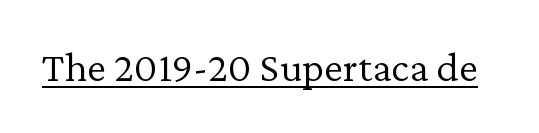
Q: Is the text bold? A: No.
Q: Is the text italic (slanted)? A: No, it is upright.
Q: Is the typeface a serif or a sans-serif typeface? A: Serif.
Q: Is the text underlined? A: Yes.
Q: Is the spacing between letters normal or unusually wide? A: Normal.
Q: Width (condensed, normal, or wide)? A: Normal.
Q: Stroke contrast? A: Low.
Q: x-height? A: Medium.
Q: Monospaced? A: No.
